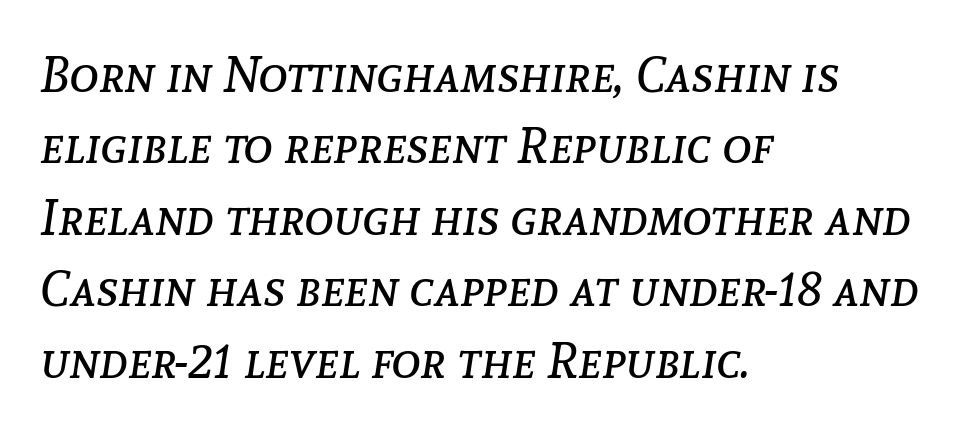
The image shows 50 px regular-weight type, italic (leaning right); set left-aligned, normal line spacing (1.43x), normal letter spacing, not underlined; low stroke contrast and a medium x-height.
